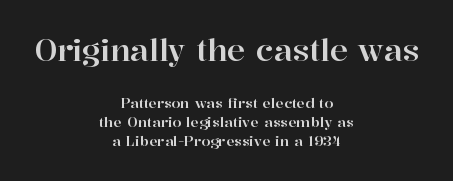
{"serif": "yes", "italic": "no", "width": "normal", "stroke_contrast": "high", "x_height": "medium", "monospaced": "no", "underline": "no", "align": "center", "line_spacing": "normal", "line_spacing_ratio": 1.35, "letter_spacing": "normal", "letter_spacing_em": 0.0, "larger_block": "first", "size_ratio": 2.14, "glyph_px": 30}
